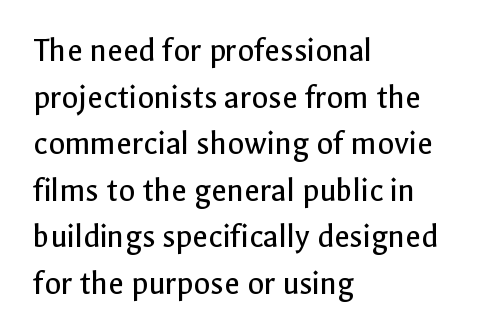
{"serif": "no", "italic": "no", "bold": "no", "weight": "regular", "width": "normal", "x_height": "medium", "monospaced": "no", "underline": "no", "align": "left", "line_spacing": "normal", "line_spacing_ratio": 1.37, "letter_spacing": "normal", "letter_spacing_em": 0.0, "glyph_px": 34}
